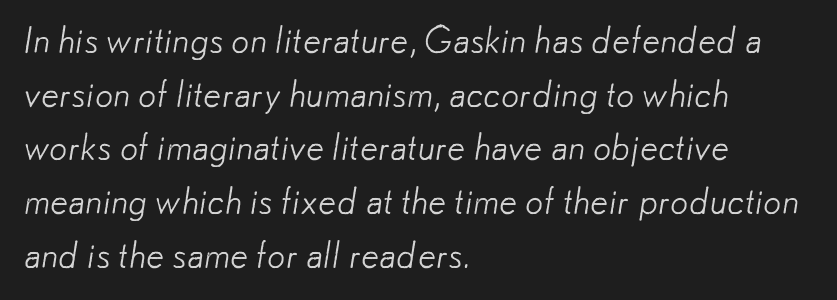
Underlining? Definitely not there. This is not heavy type; no bold has been used. This sample is left-justified, so line endings fall wherever the words run out. Between one letter and the next there's only the usual sliver of space. The font family rendered here belongs to the sans-serif group.
